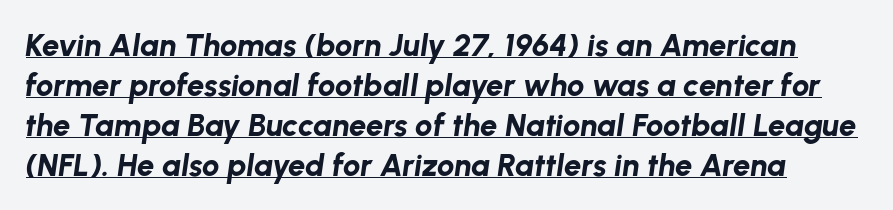
{"italic": "yes", "lean": "right", "slant_degrees": 8, "bold": "yes", "weight": "bold", "width": "normal", "stroke_contrast": "low", "x_height": "medium", "monospaced": "no", "underline": "yes", "line_spacing": "normal", "line_spacing_ratio": 1.29, "letter_spacing": "normal", "letter_spacing_em": 0.0, "glyph_px": 31}
